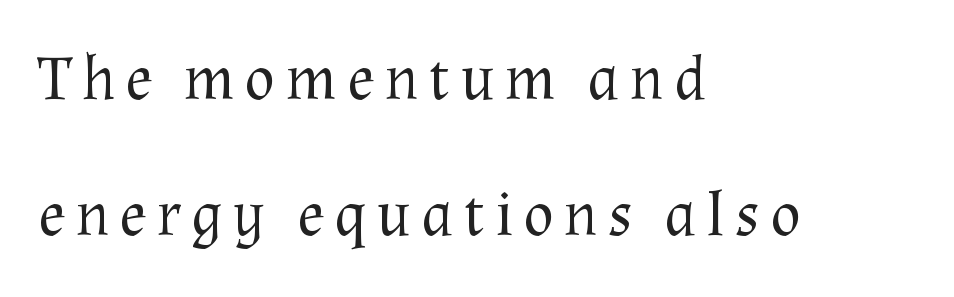
The letters advance in unequal steps, a hallmark of proportional type. Baseline-to-baseline distance is far greater than the letter height. These lines stack with their left ends in a neat column. Letters have the restrained weight of plain body copy at most.
